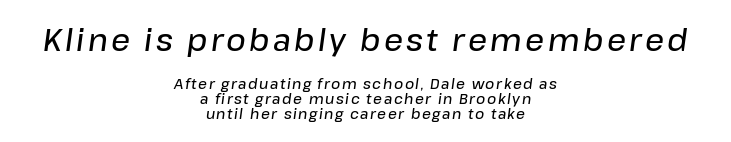
Q: Is the text bold? A: Semi-bold.
Q: Is the text italic (slanted)? A: Yes, it leans right by about 8 degrees.
Q: Is the text underlined? A: No.
Q: How is the paragraph aligned? A: Centered.
Q: Is the spacing between lines tight, normal or loose? A: Tight.
Q: Which block of text is set in a larger size, the first (top) or the second (bottom)? A: The first (top) one.
Q: Width (condensed, normal, or wide)? A: Normal.
Q: Stroke contrast? A: Low.
Q: x-height? A: Medium.
Q: Monospaced? A: No.
